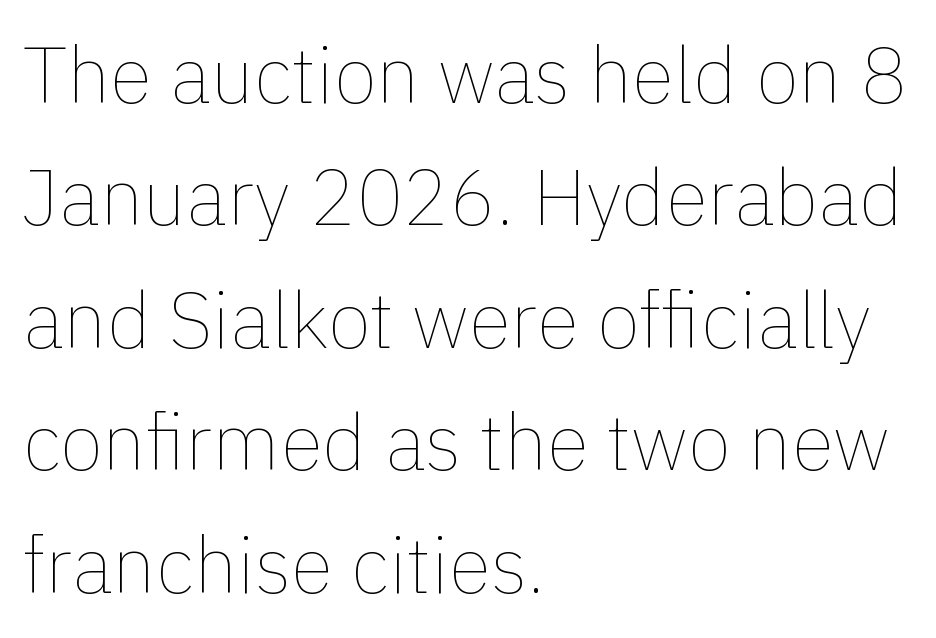
The image shows 78 px thin type, upright; set left-aligned, normal line spacing (1.57x), normal letter spacing, not underlined; a medium x-height.
